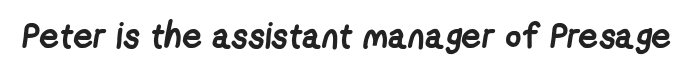
Q: Is the text bold? A: Yes.
Q: Is the typeface a serif or a sans-serif typeface? A: Sans-serif.
Q: Is the text underlined? A: No.
Q: Is the spacing between letters normal or unusually wide? A: Normal.
Q: Width (condensed, normal, or wide)? A: Condensed.
Q: Stroke contrast? A: Low.
Q: x-height? A: Medium.
Q: Monospaced? A: No.
